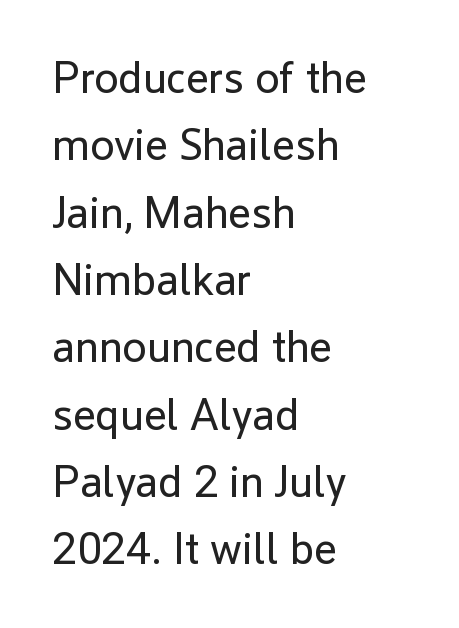
Nobody touched the tracking dial on this one. Serifs: no, the terminals of the letterforms are clean. Line spacing here is normal. The axis of the letterforms is exactly vertical. Note the varied advance widths — an 'i' is clearly narrower than an 'm'. The space beneath each line is pristine and unruled.
